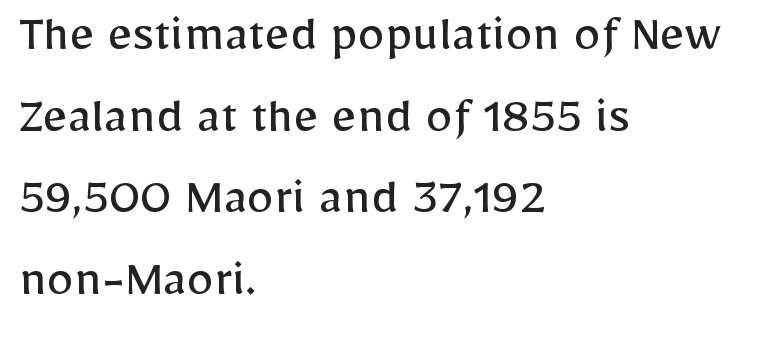
The image shows 54 px regular-weight sans-serif type, upright; set left-aligned, normal line spacing (1.51x), normal letter spacing, not underlined; low stroke contrast and a medium x-height.
